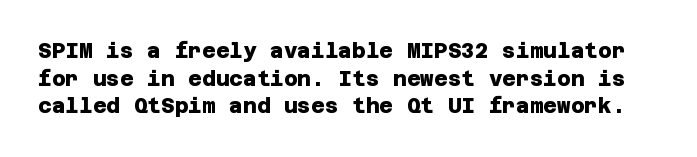
The rendering uses a moderate line-height, typical for paragraphs. Heft: maximum for text — a bold. Beneath every word, the page is bare. Between one letter and the next there's only the usual sliver of space.
